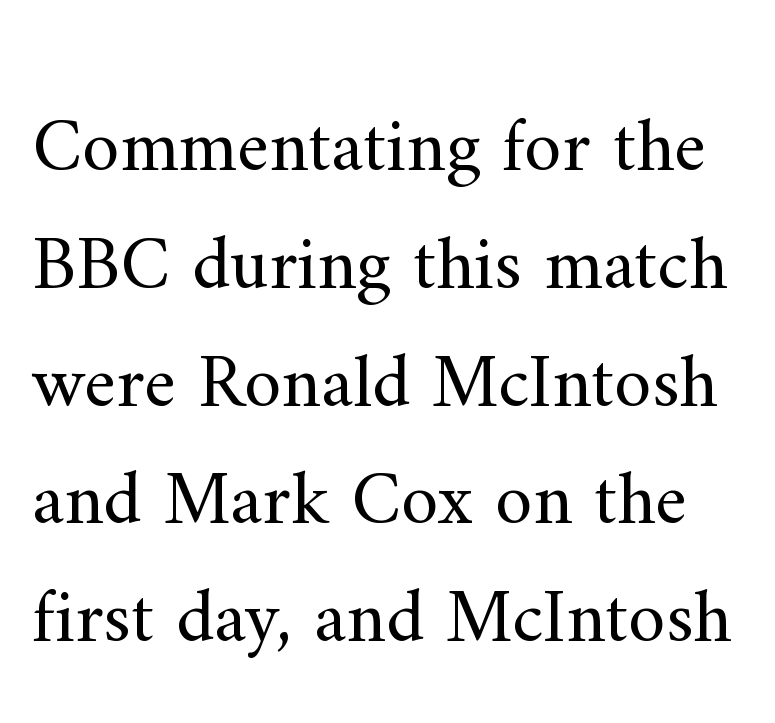
One glance says typical: line gaps are just what's usual. A quiet, ordinary-to-light weight characterises the typeface. The letters advance in unequal steps, a hallmark of proportional type. Observe the serifs anchoring each vertical stroke in this sample. Unlike italic type, these characters show no tilt at all. Plain, unruled lines of type.
